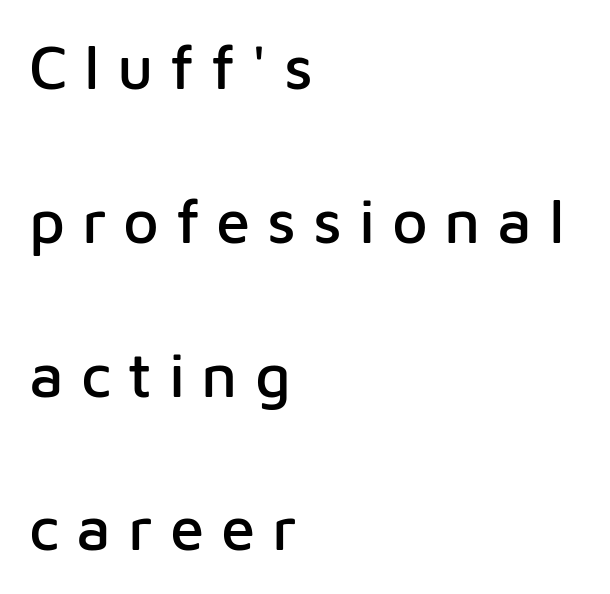
Q: Is the text italic (slanted)? A: No, it is upright.
Q: Is the typeface a serif or a sans-serif typeface? A: Sans-serif.
Q: Is the text underlined? A: No.
Q: How is the paragraph aligned? A: Left-aligned.
Q: Is the spacing between letters normal or unusually wide? A: Unusually wide.
Q: Is the spacing between lines tight, normal or loose? A: Loose.
Q: Width (condensed, normal, or wide)? A: Normal.
Q: Stroke contrast? A: Low.
Q: x-height? A: Medium.
Q: Monospaced? A: No.
